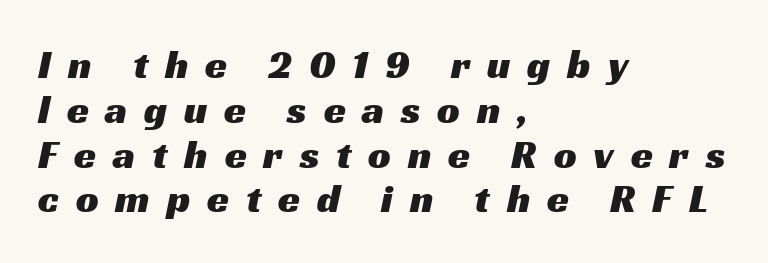
The image shows 40 px wide sans-serif type; set left-aligned, tight line spacing (1.12x), unusually wide letter spacing (+0.42 em), not underlined; medium stroke contrast and a medium x-height.
